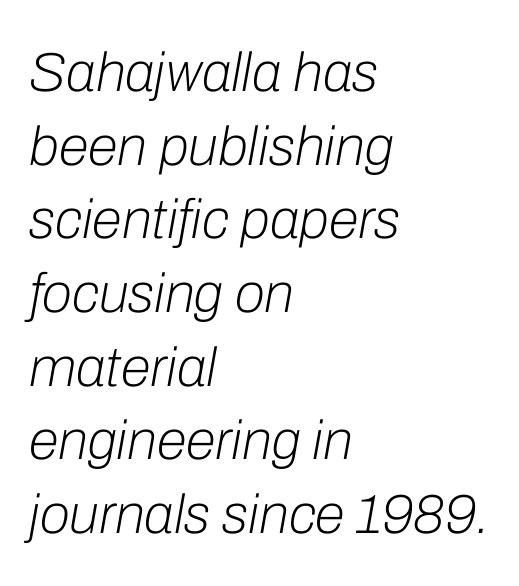
The image shows 55 px light type, italic (leaning right); set left-aligned, normal line spacing (1.34x), normal letter spacing, not underlined; low stroke contrast and a medium x-height.
